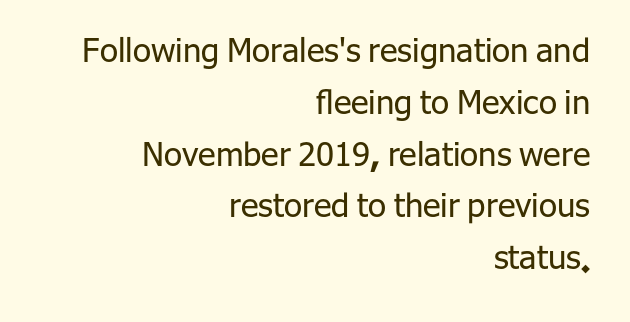
The image shows 33 px regular-weight sans-serif type, upright; set right-aligned, normal line spacing (1.57x), normal letter spacing, not underlined; low stroke contrast and a medium x-height.
